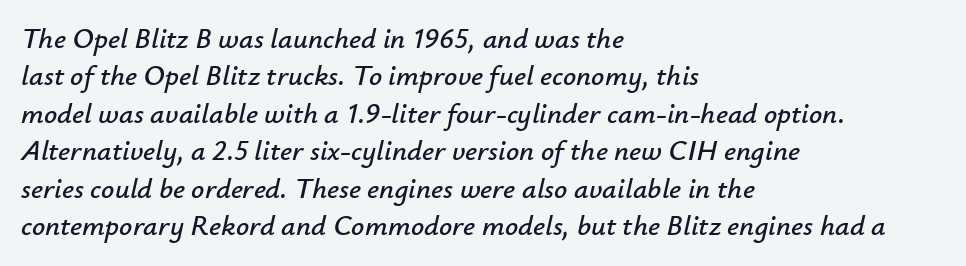
The image shows 29 px text type, italic (leaning right); set left-aligned, normal line spacing (1.29x), normal letter spacing, not underlined; low stroke contrast and a small x-height.
